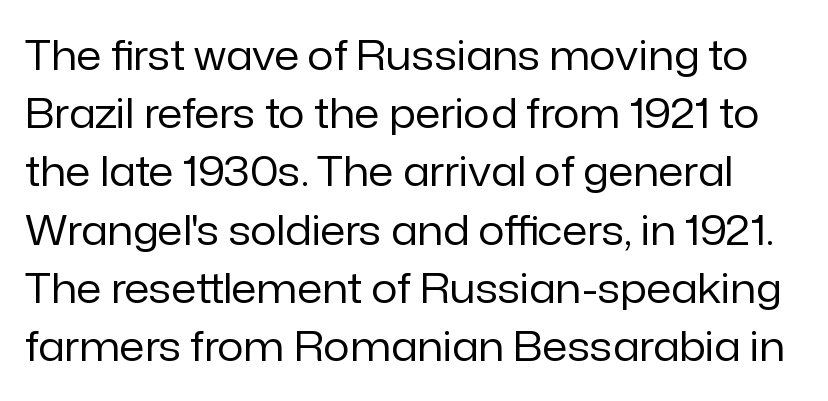
The image shows 41 px regular-weight sans-serif type, upright; set normal line spacing (1.42x), normal letter spacing, not underlined; low stroke contrast and a medium x-height.
